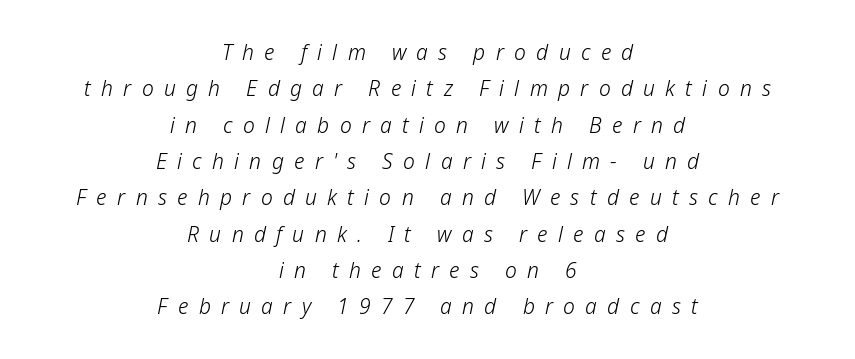
{"italic": "yes", "lean": "right", "slant_degrees": 12, "bold": "no", "underline": "no", "align": "center", "line_spacing_ratio": 1.73, "letter_spacing": "wide", "letter_spacing_em": 0.49, "glyph_px": 21}
